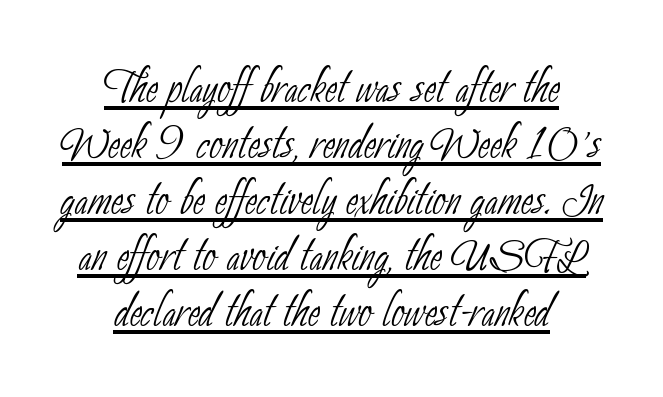
The image shows 59 px thin, condensed sans-serif type; set centered, tight line spacing (0.95x), normal letter spacing, underlined; low stroke contrast and a small x-height.
